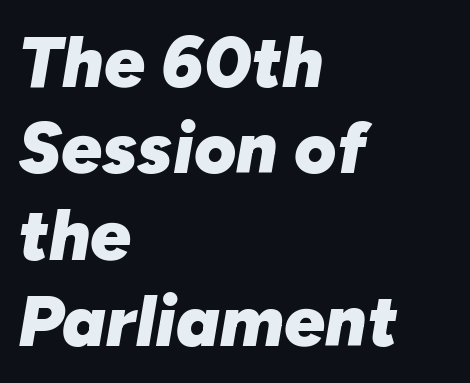
The image shows 72 px heavy type, italic (leaning right); set left-aligned, line spacing 1.2x, normal letter spacing, not underlined; low stroke contrast and a medium x-height.
